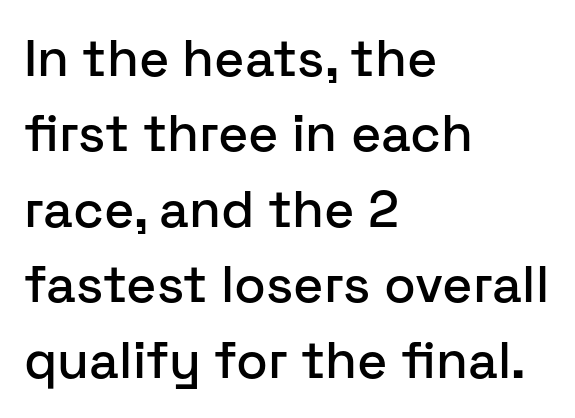
The image shows 52 px sans-serif type, upright; set left-aligned, normal line spacing (1.45x), normal letter spacing, not underlined; low stroke contrast and a medium x-height.
